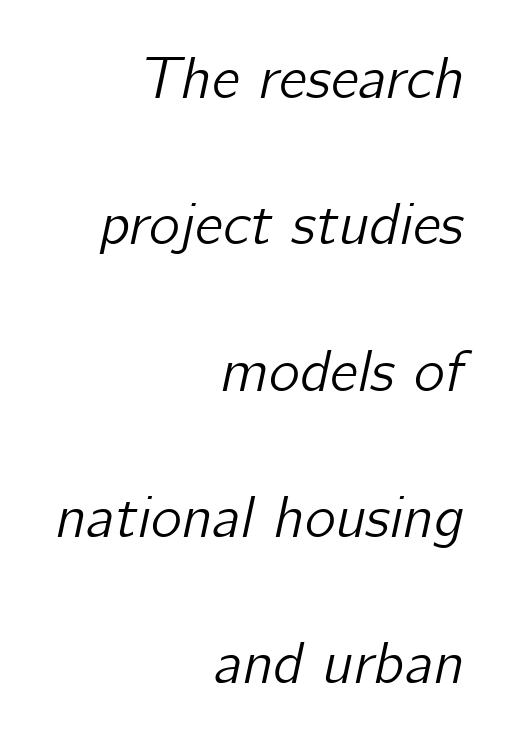
{"italic": "yes", "lean": "right", "slant_degrees": 12, "width": "normal", "stroke_contrast": "low", "x_height": "medium", "monospaced": "no", "underline": "no", "align": "right", "line_spacing": "loose", "line_spacing_ratio": 2.48, "letter_spacing": "normal", "letter_spacing_em": 0.0, "glyph_px": 59}
